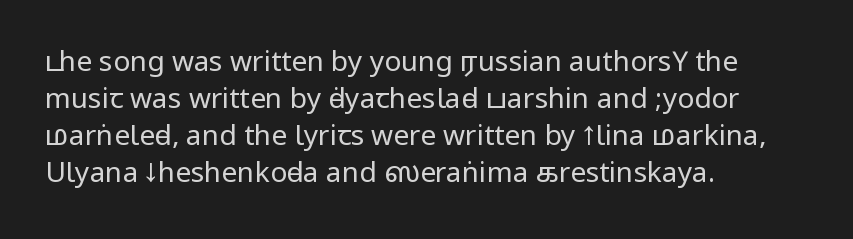
{"serif": "no", "italic": "no", "bold": "no", "weight": "regular", "width": "condensed", "stroke_contrast": "low", "underline": "no", "align": "left", "line_spacing": "normal", "line_spacing_ratio": 1.32, "letter_spacing": "normal", "letter_spacing_em": 0.0, "glyph_px": 28}
